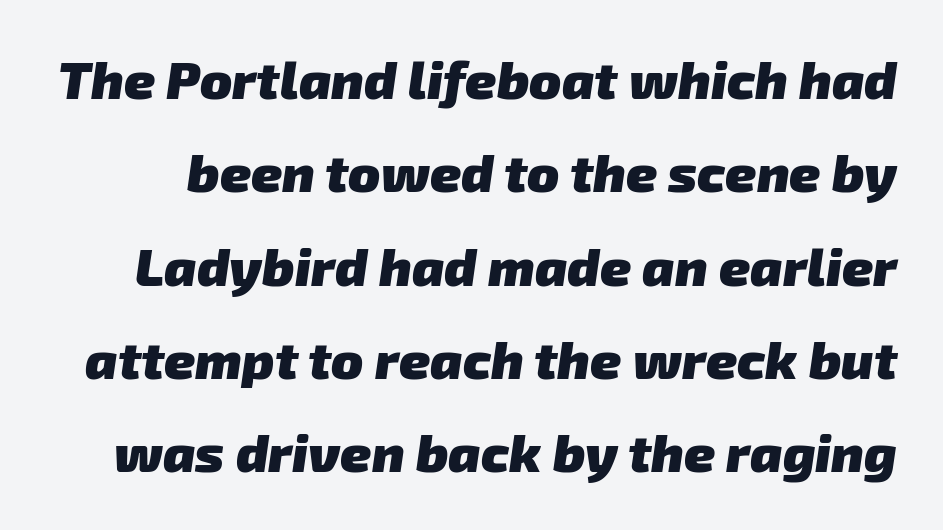
Q: Is the text bold? A: Yes.
Q: Is the typeface a serif or a sans-serif typeface? A: Sans-serif.
Q: Is the text underlined? A: No.
Q: Is the spacing between letters normal or unusually wide? A: Normal.
Q: Width (condensed, normal, or wide)? A: Normal.
Q: Stroke contrast? A: Low.
Q: x-height? A: Medium.
Q: Monospaced? A: No.
